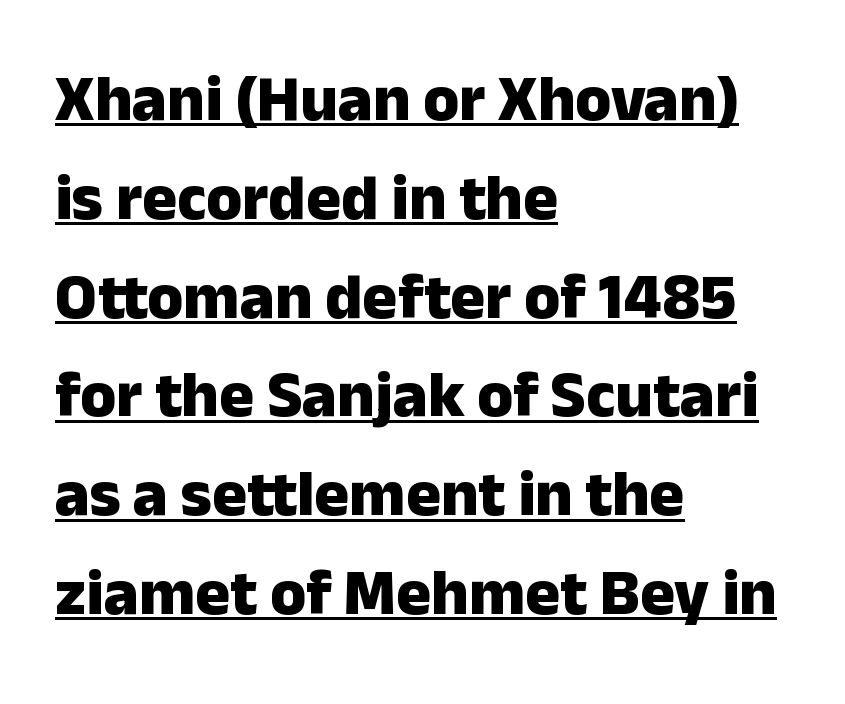
The characters look thick and weighty, a clear bold. Compared with a centered layout, this one pins lines to the left instead. Serif or sans? Sans — the stroke terminals are bare. Baseline-to-baseline distance is the conventional proportion of letter height.
